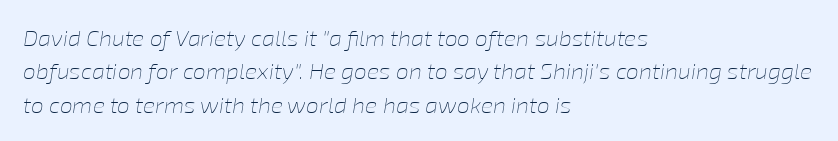
{"italic": "yes", "lean": "right", "slant_degrees": 8, "bold": "no", "underline": "no", "align": "left", "line_spacing": "normal", "line_spacing_ratio": 1.45, "letter_spacing": "normal", "letter_spacing_em": 0.0, "glyph_px": 23}
